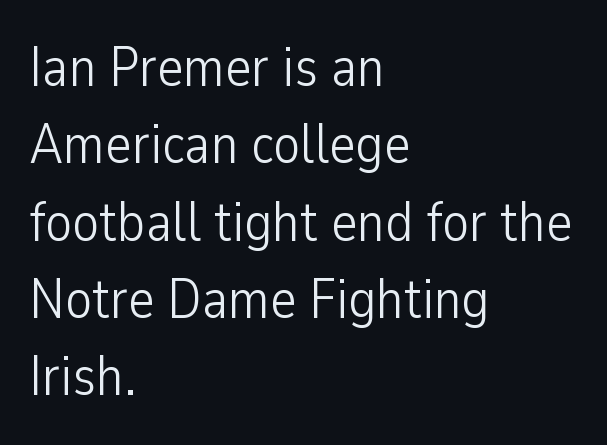
{"serif": "no", "italic": "no", "bold": "no", "weight": "light", "width": "condensed", "stroke_contrast": "low", "x_height": "medium", "monospaced": "no", "underline": "no", "align": "left", "line_spacing": "normal", "line_spacing_ratio": 1.38, "letter_spacing": "normal", "letter_spacing_em": 0.0, "glyph_px": 56}
